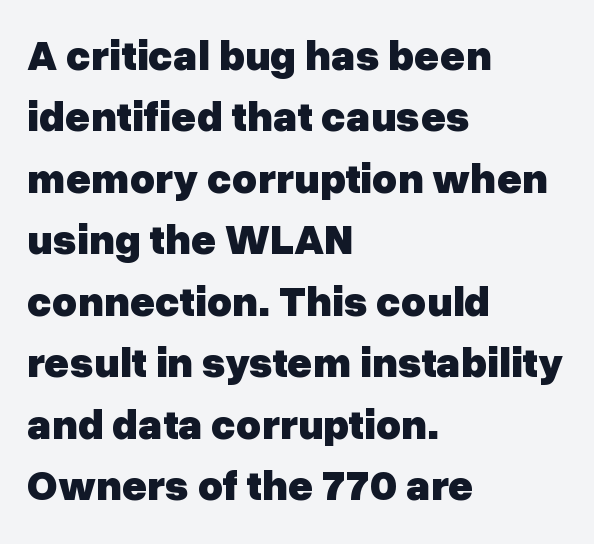
Vertical spacing — default. Chunky letters — that's bold for sure. Grotesque or geometric, the face here clearly has no serifs. Glance below the letters and you will spot only blank space. Every character sits straight up, as roman type does.
